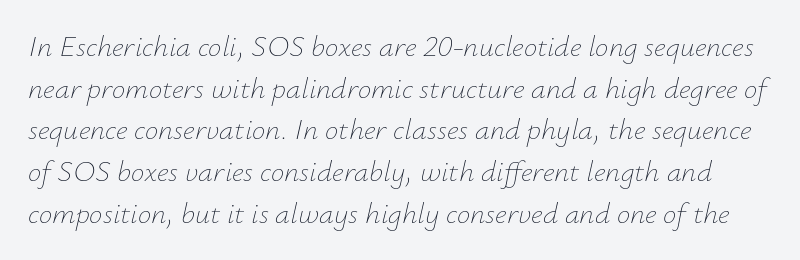
Words float on clear page, feet unadorned. These lines are rendered in a variable-pitch font. The leading is moderate, giving the passage an even texture. Inter-character spacing is left at the font's built-in metrics.
